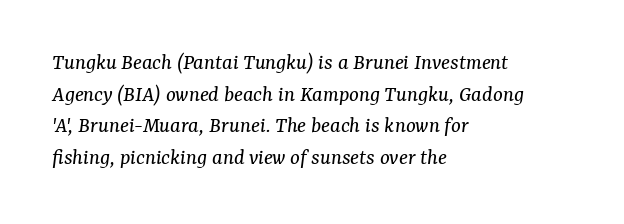
{"italic": "yes", "lean": "right", "slant_degrees": 7, "bold": "no", "underline": "no", "align": "left", "line_spacing": "normal", "line_spacing_ratio": 1.38, "letter_spacing": "normal", "letter_spacing_em": 0.0, "glyph_px": 23}
